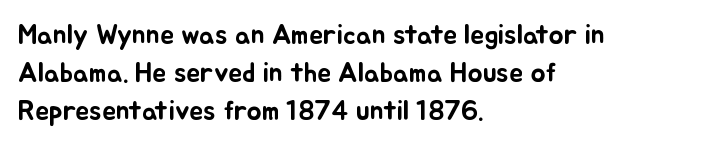
The image shows 28 px text type, upright; set left-aligned, normal line spacing (1.36x), normal letter spacing, not underlined; low stroke contrast and a small x-height.
